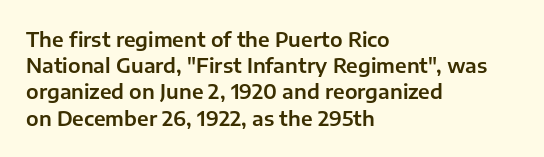
Rows of type keep a routine distance in the vertical direction. Designer's note — italics off, roman on. These lines stack with their left ends in a neat column. You could call the tracking neutral — neither tight nor loose. Each row of text sits above clean, open space.
